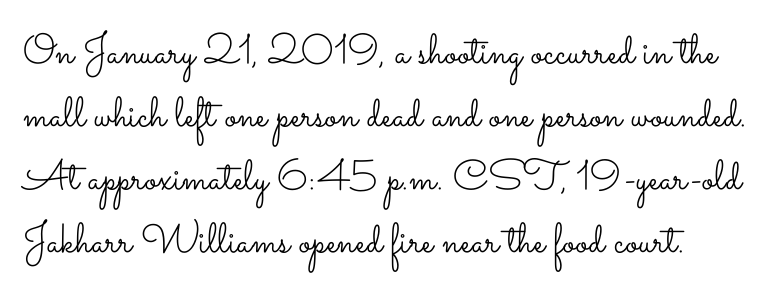
Q: Is the text bold? A: No.
Q: Is the text italic (slanted)? A: Yes.
Q: Is the text underlined? A: No.
Q: Is the spacing between letters normal or unusually wide? A: Normal.
Q: Is the spacing between lines tight, normal or loose? A: Normal.
Q: Width (condensed, normal, or wide)? A: Wide.
Q: Stroke contrast? A: Low.
Q: x-height? A: Small.
Q: Monospaced? A: No.
